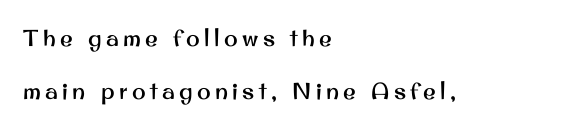
The image shows 23 px text type, upright; set left-aligned, loose line spacing (2.3x), not underlined.
